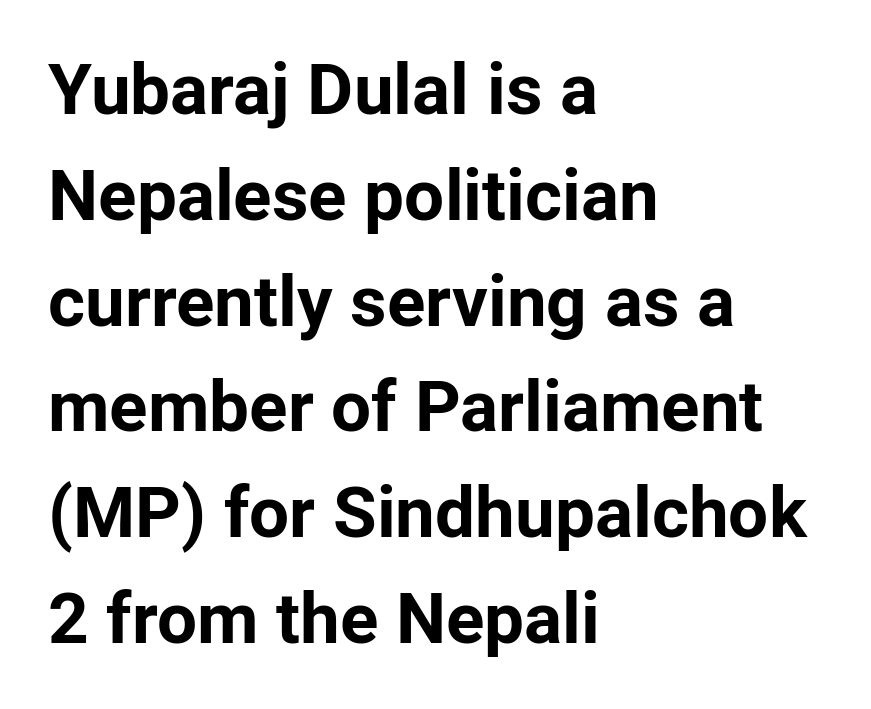
Q: Is the text bold? A: Yes.
Q: Is the text italic (slanted)? A: No, it is upright.
Q: Is the typeface a serif or a sans-serif typeface? A: Sans-serif.
Q: Is the text underlined? A: No.
Q: How is the paragraph aligned? A: Left-aligned.
Q: Is the spacing between letters normal or unusually wide? A: Normal.
Q: Is the spacing between lines tight, normal or loose? A: Normal.
Q: Width (condensed, normal, or wide)? A: Normal.
Q: Stroke contrast? A: Low.
Q: x-height? A: Medium.
Q: Monospaced? A: No.
